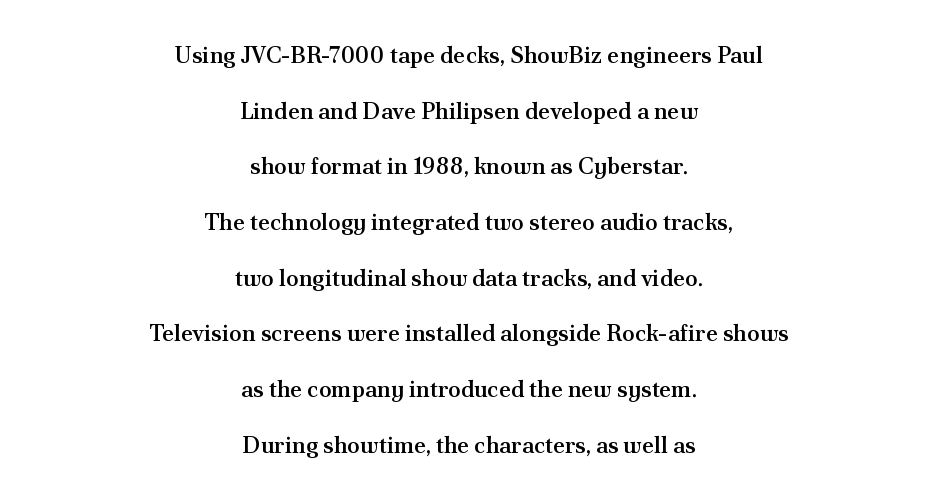
What stands out about the letter spacing? Nothing — it is the standard amount. Each row of text sits above clean, open space. Loosely led — the rows are spread out. The font is running at a semibold setting, under full bold. Upright lettering throughout.
